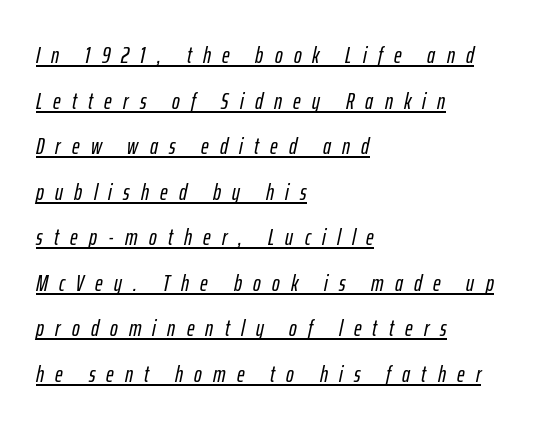
The image shows 23 px text type, italic (leaning right); set left-aligned, loose line spacing (1.98x), unusually wide letter spacing (+0.49 em), underlined.
